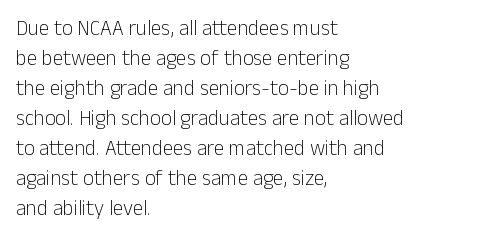
The image shows 21 px text type, upright; set left-aligned, normal line spacing (1.43x), normal letter spacing, not underlined.
